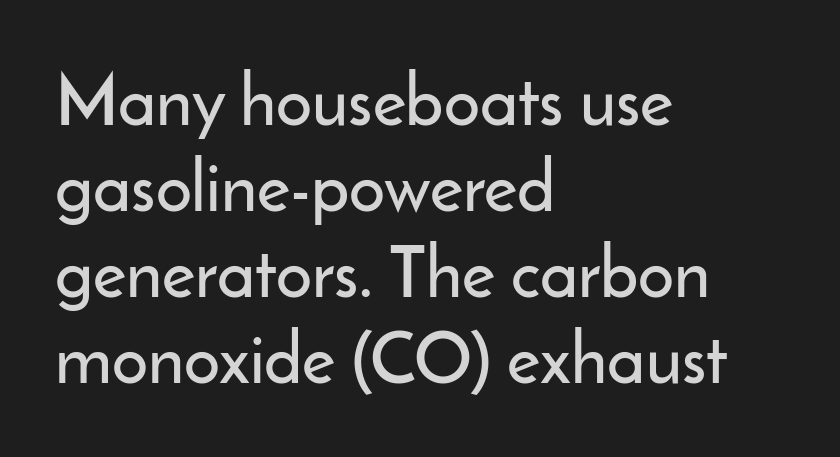
{"serif": "no", "italic": "no", "width": "normal", "stroke_contrast": "low", "x_height": "small", "monospaced": "no", "underline": "no", "align": "left", "line_spacing_ratio": 1.21, "letter_spacing": "normal", "letter_spacing_em": 0.0, "glyph_px": 71}
